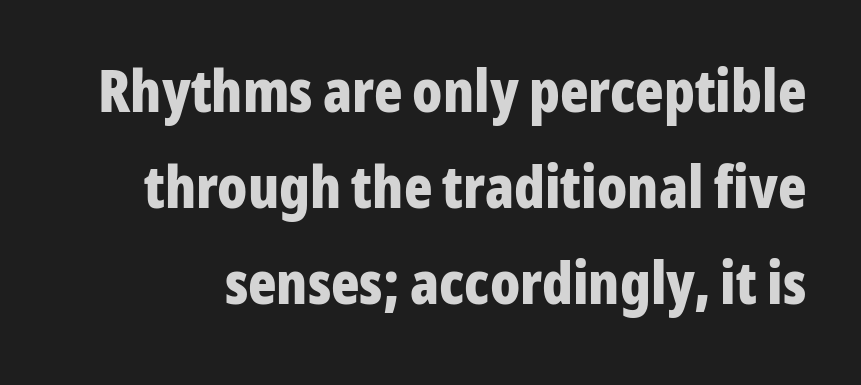
Q: Is the text bold? A: Yes.
Q: Is the text italic (slanted)? A: No, it is upright.
Q: Is the typeface a serif or a sans-serif typeface? A: Sans-serif.
Q: Is the text underlined? A: No.
Q: Is the spacing between letters normal or unusually wide? A: Normal.
Q: Is the spacing between lines tight, normal or loose? A: Normal.
Q: Width (condensed, normal, or wide)? A: Condensed.
Q: Stroke contrast? A: Low.
Q: x-height? A: Medium.
Q: Monospaced? A: No.
